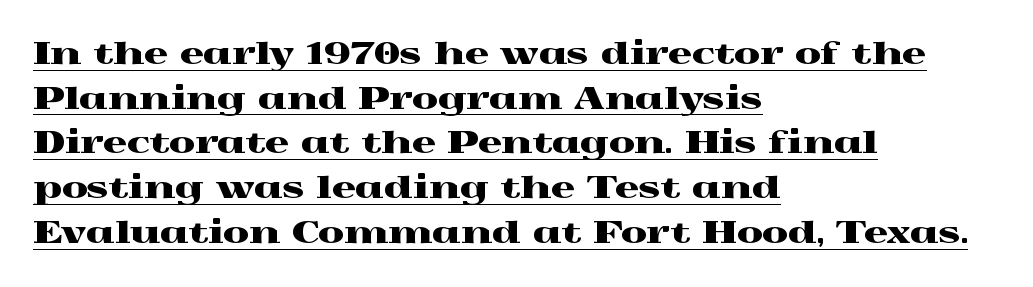
The rendering uses a moderate line-height, typical for paragraphs. A typesetter would label this face a serif. Look at the tracking — it's just the regular setting, nothing added. The typesetter has applied underlining to the passage shown. The axis of the letterforms is exactly vertical.
